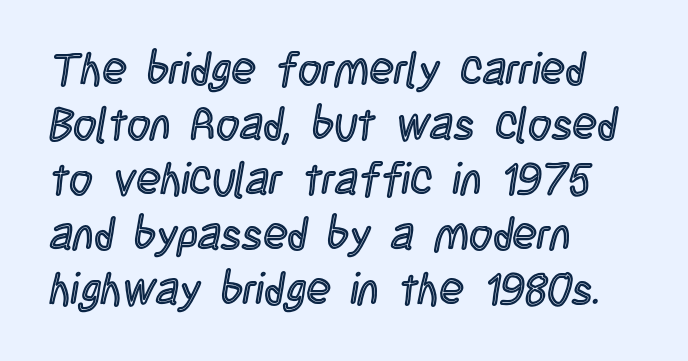
Q: Is the text italic (slanted)? A: Yes.
Q: Is the text underlined? A: No.
Q: How is the paragraph aligned? A: Left-aligned.
Q: Is the spacing between letters normal or unusually wide? A: Normal.
Q: Width (condensed, normal, or wide)? A: Condensed.
Q: x-height? A: Large.
Q: Monospaced? A: No.
